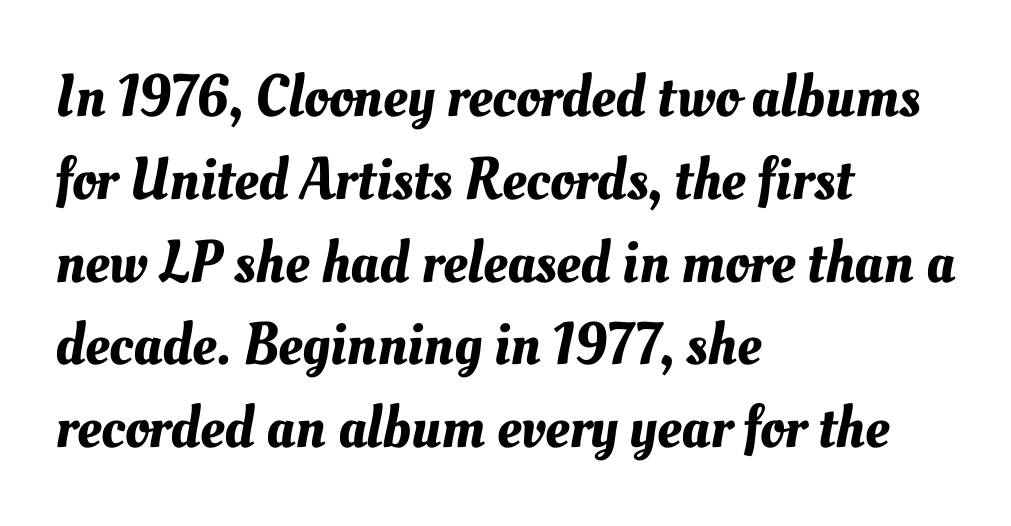
The image shows 60 px text type; set left-aligned, normal line spacing (1.38x), normal letter spacing, not underlined; medium stroke contrast and a small x-height.
